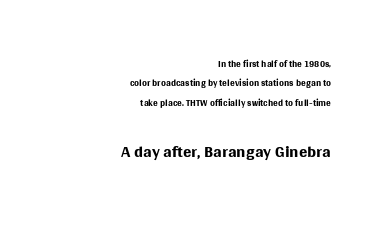
Q: Is the text bold? A: No.
Q: Is the text italic (slanted)? A: No, it is upright.
Q: Is the text underlined? A: No.
Q: How is the paragraph aligned? A: Right-aligned.
Q: Is the spacing between letters normal or unusually wide? A: Normal.
Q: Is the spacing between lines tight, normal or loose? A: Normal.
Q: Which block of text is set in a larger size, the first (top) or the second (bottom)? A: The second (bottom) one.
